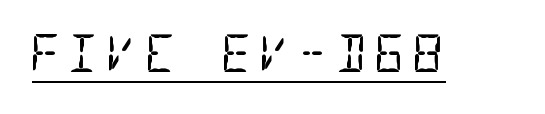
Q: Is the text bold? A: No.
Q: Is the typeface a serif or a sans-serif typeface? A: Sans-serif.
Q: Is the text underlined? A: Yes.
Q: Width (condensed, normal, or wide)? A: Condensed.
Q: Stroke contrast? A: Low.
Q: x-height? A: Large.
Q: Monospaced? A: Yes.
